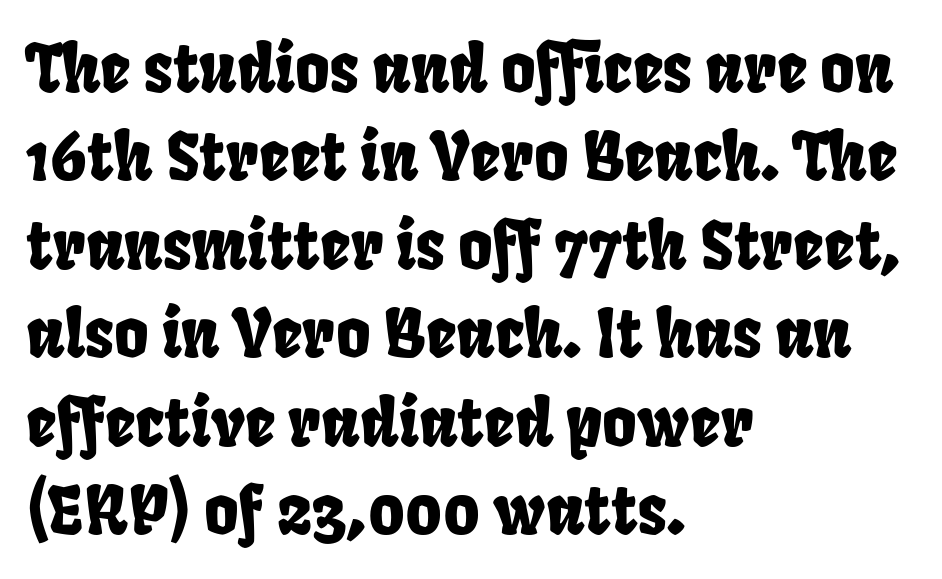
The image shows 66 px condensed sans-serif type; set left-aligned, normal line spacing (1.34x), normal letter spacing, not underlined; low stroke contrast and a large x-height.
